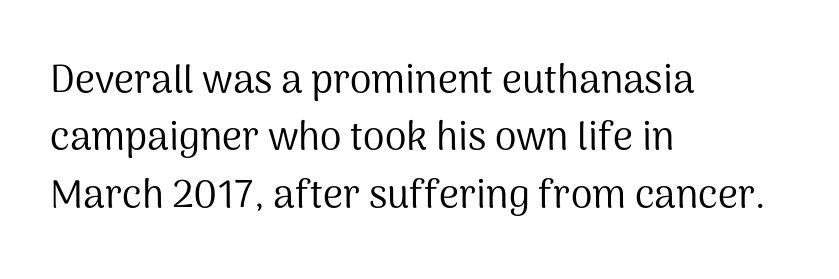
Q: Is the text bold? A: No.
Q: Is the text italic (slanted)? A: No, it is upright.
Q: Is the typeface a serif or a sans-serif typeface? A: Sans-serif.
Q: Is the text underlined? A: No.
Q: How is the paragraph aligned? A: Left-aligned.
Q: Is the spacing between letters normal or unusually wide? A: Normal.
Q: Is the spacing between lines tight, normal or loose? A: Normal.
Q: Width (condensed, normal, or wide)? A: Normal.
Q: Stroke contrast? A: Medium.
Q: x-height? A: Medium.
Q: Monospaced? A: No.
